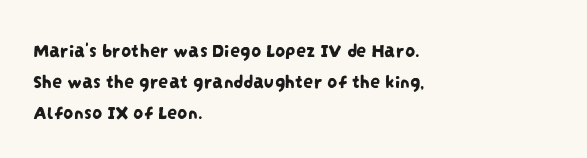
Q: Is the text underlined? A: No.
Q: How is the paragraph aligned? A: Left-aligned.
Q: Is the spacing between letters normal or unusually wide? A: Normal.
Q: Is the spacing between lines tight, normal or loose? A: Normal.
